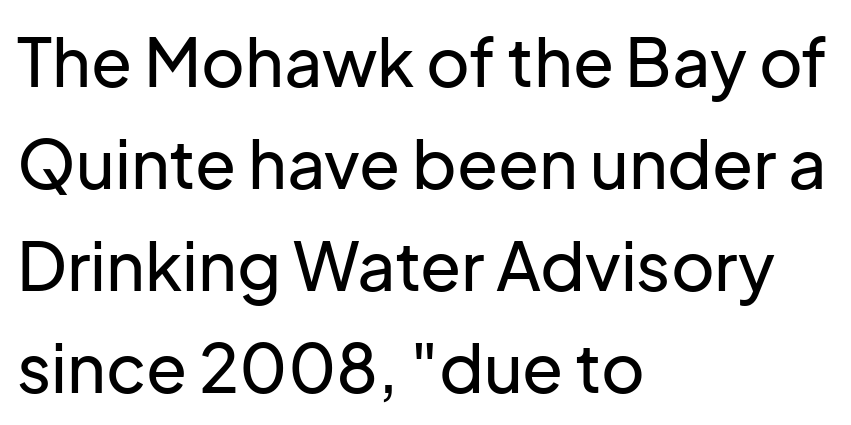
{"serif": "no", "italic": "no", "width": "normal", "stroke_contrast": "low", "x_height": "medium", "monospaced": "no", "underline": "no", "align": "left", "line_spacing": "normal", "line_spacing_ratio": 1.52, "letter_spacing": "normal", "letter_spacing_em": 0.0, "glyph_px": 67}
